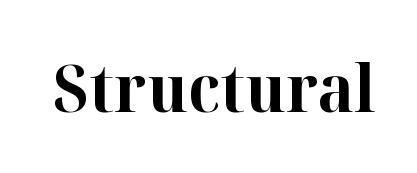
A roman cut, with each character standing at attention. The rendering uses natural spacing where letterforms have individual widths. The area under the type is left untouched. You can tell from the footed stems that serif type was used.
